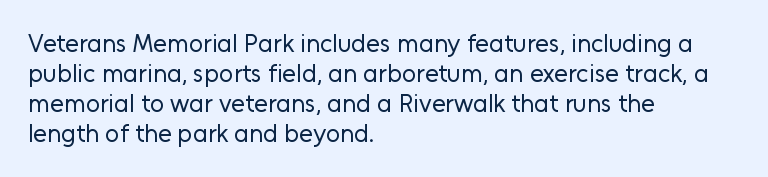
Q: Is the text bold? A: No.
Q: Is the text italic (slanted)? A: No, it is upright.
Q: Is the text underlined? A: No.
Q: How is the paragraph aligned? A: Left-aligned.
Q: Is the spacing between letters normal or unusually wide? A: Normal.
